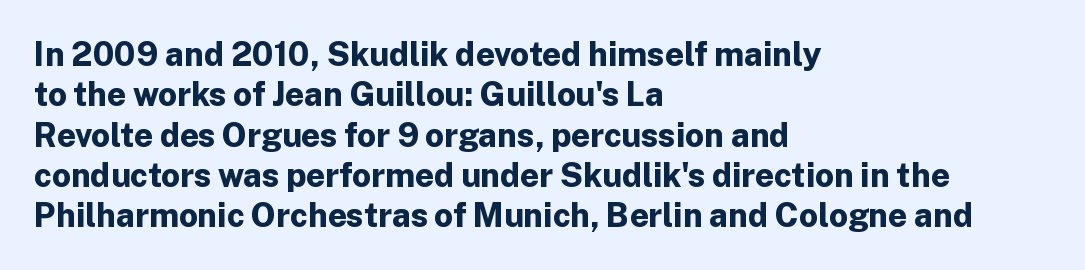
Q: Is the text bold? A: Yes.
Q: Is the text italic (slanted)? A: No, it is upright.
Q: Is the typeface a serif or a sans-serif typeface? A: Sans-serif.
Q: Is the text underlined? A: No.
Q: How is the paragraph aligned? A: Left-aligned.
Q: Is the spacing between letters normal or unusually wide? A: Normal.
Q: Width (condensed, normal, or wide)? A: Normal.
Q: Stroke contrast? A: Low.
Q: x-height? A: Medium.
Q: Monospaced? A: No.
